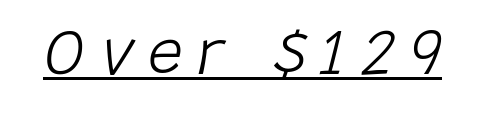
The image shows 63 px light type, italic (leaning right); set unusually wide letter spacing (+0.24 em), underlined; low stroke contrast and a large x-height.
